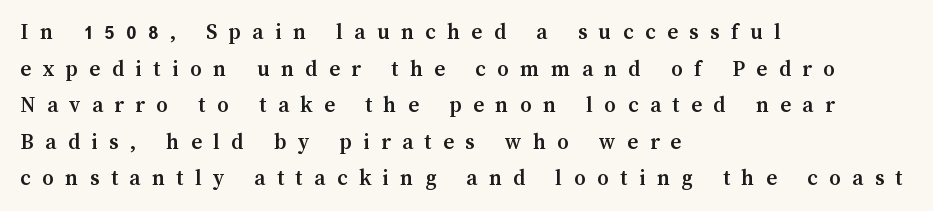
{"italic": "no", "bold": "yes", "underline": "no", "align": "left", "line_spacing": "normal", "line_spacing_ratio": 1.59, "letter_spacing": "wide", "letter_spacing_em": 0.5, "glyph_px": 23}
